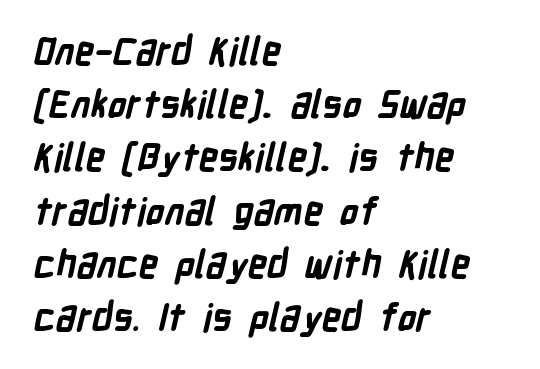
The image shows 38 px bold, condensed sans-serif type; set left-aligned, normal line spacing (1.4x), normal letter spacing, not underlined; low stroke contrast and a medium x-height.
